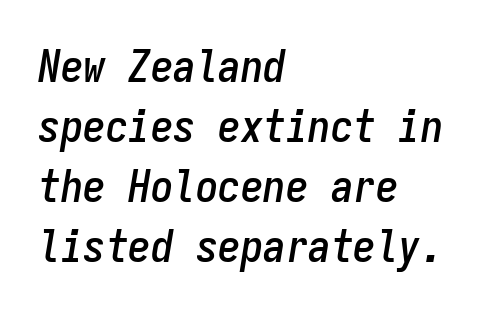
{"italic": "yes", "lean": "right", "slant_degrees": 9, "width": "condensed", "stroke_contrast": "low", "x_height": "medium", "monospaced": "yes", "underline": "no", "align": "left", "line_spacing": "normal", "line_spacing_ratio": 1.33, "letter_spacing": "normal", "letter_spacing_em": 0.0, "glyph_px": 45}
